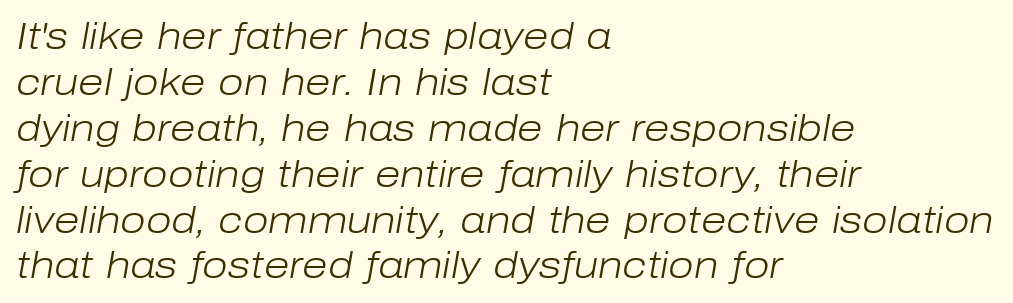
The image shows 37 px light type, italic (leaning right); set left-aligned, line spacing 1.24x, normal letter spacing, not underlined; low stroke contrast and a medium x-height.
